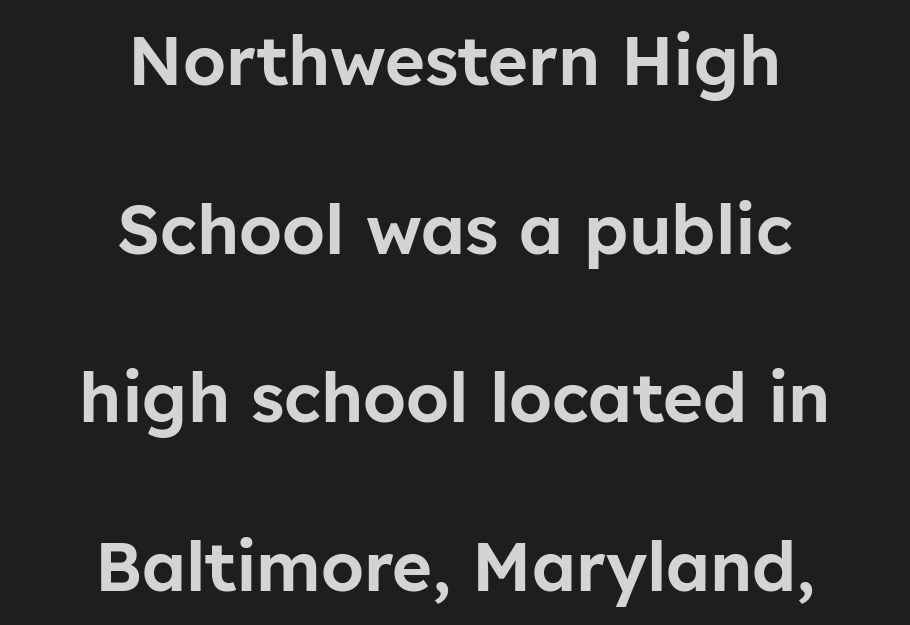
Here the glyphs are tracked normally, forming tight word shapes. If you drew a line through each stem, it would be perfectly vertical. Look at the bottom of the vertical strokes: they stop flat, with no serifs. Clear beneath every line of the passage. Does the copy run flush right? No — it is centered line by line.
